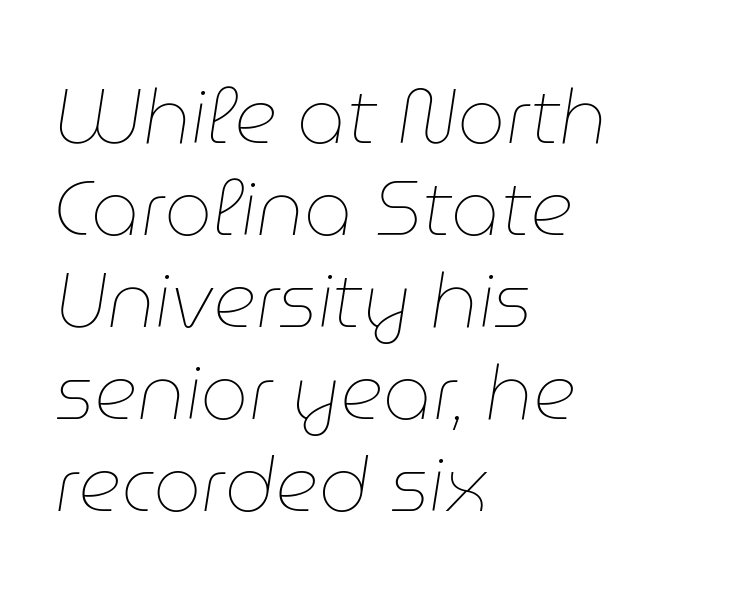
{"italic": "yes", "lean": "right", "slant_degrees": 9, "bold": "no", "weight": "thin", "width": "normal", "stroke_contrast": "low", "x_height": "medium", "monospaced": "no", "underline": "no", "align": "left", "line_spacing_ratio": 1.21, "letter_spacing": "normal", "letter_spacing_em": 0.0, "glyph_px": 76}
